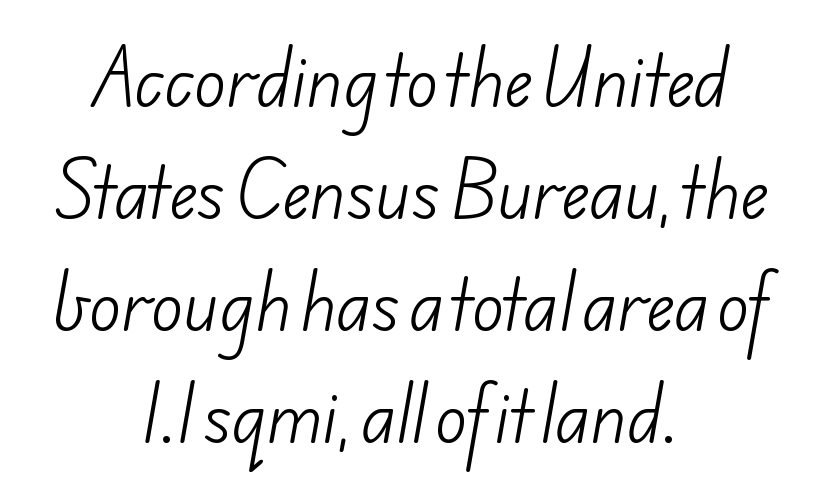
Q: Is the text bold? A: No.
Q: Is the typeface a serif or a sans-serif typeface? A: Sans-serif.
Q: Is the text underlined? A: No.
Q: How is the paragraph aligned? A: Centered.
Q: Is the spacing between letters normal or unusually wide? A: Normal.
Q: Is the spacing between lines tight, normal or loose? A: Normal.
Q: Width (condensed, normal, or wide)? A: Normal.
Q: Stroke contrast? A: Low.
Q: x-height? A: Small.
Q: Monospaced? A: No.
